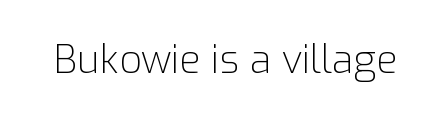
The image shows 39 px light sans-serif type, upright; set normal letter spacing, not underlined; low stroke contrast and a medium x-height.
